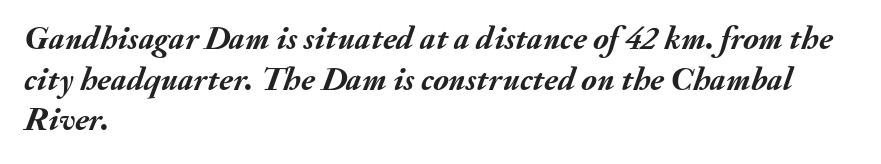
The image shows 33 px semibold type, italic (leaning right); set left-aligned, line spacing 1.23x, normal letter spacing, not underlined; medium stroke contrast and a small x-height.
